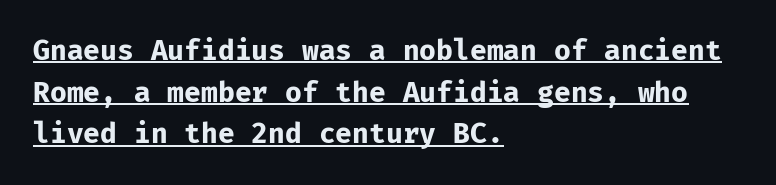
Q: Is the text bold? A: Yes.
Q: Is the text italic (slanted)? A: No, it is upright.
Q: Is the typeface a serif or a sans-serif typeface? A: Sans-serif.
Q: Is the text underlined? A: Yes.
Q: How is the paragraph aligned? A: Left-aligned.
Q: Is the spacing between letters normal or unusually wide? A: Normal.
Q: Is the spacing between lines tight, normal or loose? A: Normal.
Q: Width (condensed, normal, or wide)? A: Normal.
Q: Stroke contrast? A: Low.
Q: x-height? A: Medium.
Q: Monospaced? A: Yes.
